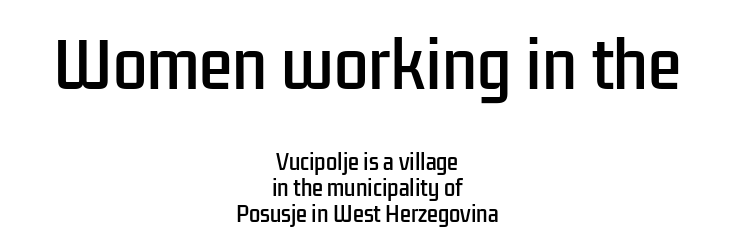
{"serif": "no", "italic": "no", "width": "condensed", "stroke_contrast": "low", "x_height": "medium", "monospaced": "no", "underline": "no", "align": "center", "line_spacing": "normal", "line_spacing_ratio": 1.3, "letter_spacing": "normal", "letter_spacing_em": 0.0, "larger_block": "first", "size_ratio": 3.05, "glyph_px": 61}
